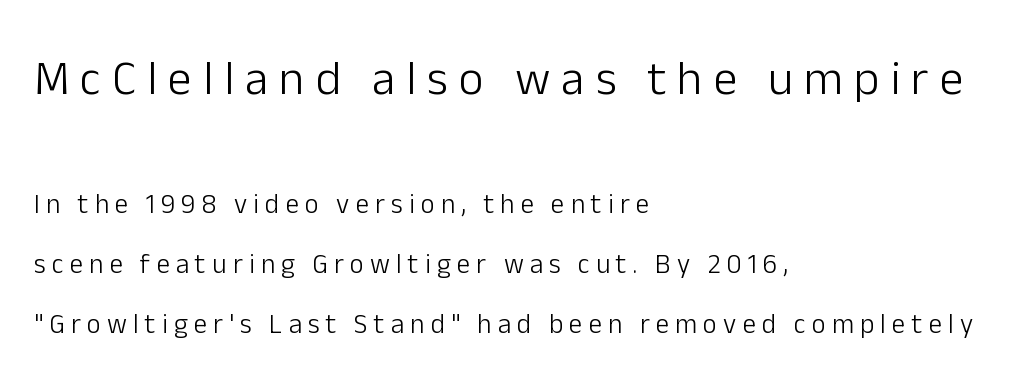
Underline: absent. A typesetter would call this proportional, since set widths differ per character. The strokes carry an ordinary text weight at most. Someone cranked the tracking dial way up on this one. Letterform terminals end flat and unadorned throughout the passage.
